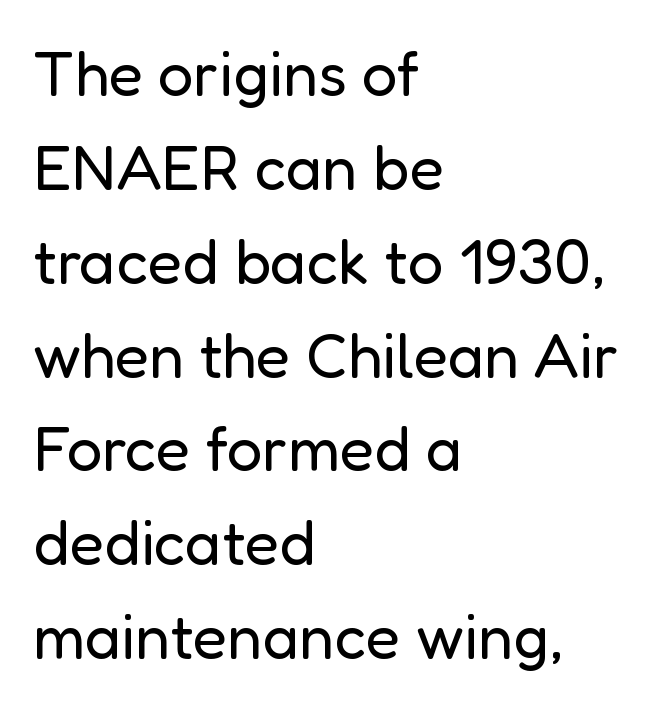
{"serif": "no", "italic": "no", "bold": "no", "weight": "regular", "width": "normal", "stroke_contrast": "low", "x_height": "medium", "monospaced": "no", "underline": "no", "align": "left", "line_spacing": "normal", "line_spacing_ratio": 1.49, "letter_spacing": "normal", "letter_spacing_em": 0.0, "glyph_px": 63}
